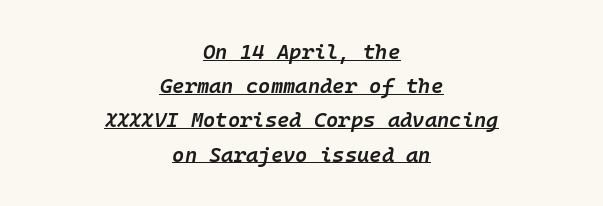
{"italic": "yes", "lean": "right", "slant_degrees": 10, "bold": "semi", "underline": "yes", "align": "center", "line_spacing": "normal", "line_spacing_ratio": 1.63, "letter_spacing": "normal", "letter_spacing_em": 0.0, "glyph_px": 21}
